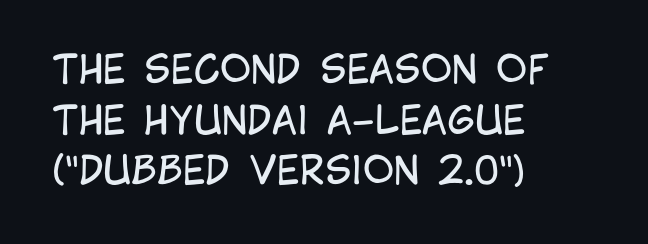
The image shows 38 px regular-weight, condensed sans-serif type, upright; set left-aligned, normal line spacing (1.33x), normal letter spacing, not underlined; low stroke contrast and a large x-height.
